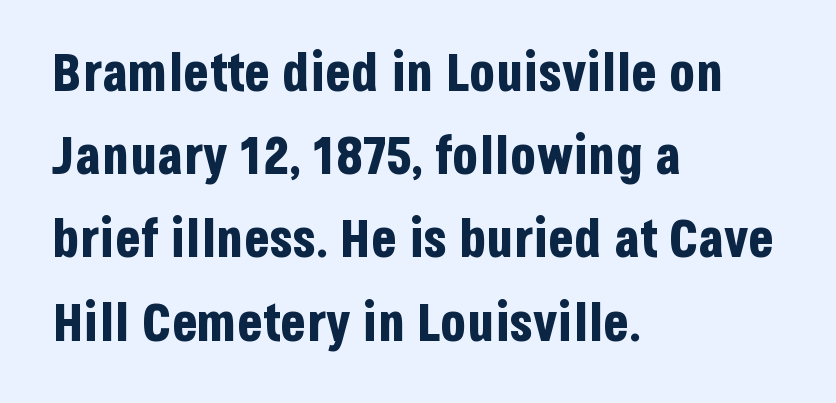
Rows of type keep a routine distance in the vertical direction. Teacher's note: observe the even left margin — that is flush-left alignment. Is this a fixed-width face? No — the glyphs have proportional, varying widths. A clean baseline with only descenders dipping below it.
